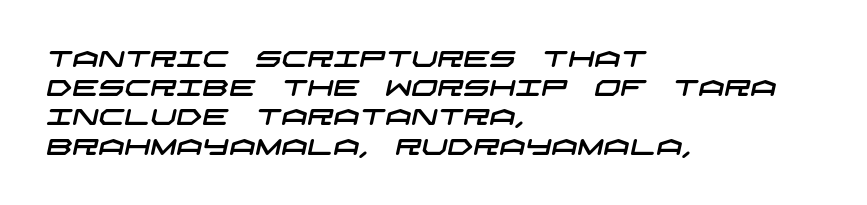
{"underline": "no", "align": "left", "line_spacing": "normal", "line_spacing_ratio": 1.27, "letter_spacing": "normal", "letter_spacing_em": 0.0, "glyph_px": 23}
